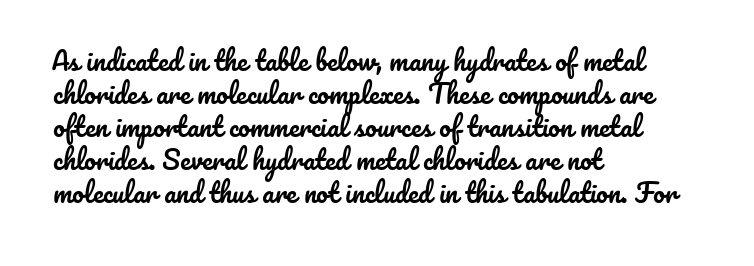
The foot of each line stays bare and open. Leading matches the norm, producing a regular column. The paragraph shown leans on its left margin. The gaps between neighbouring characters are ordinary and unremarkable.
